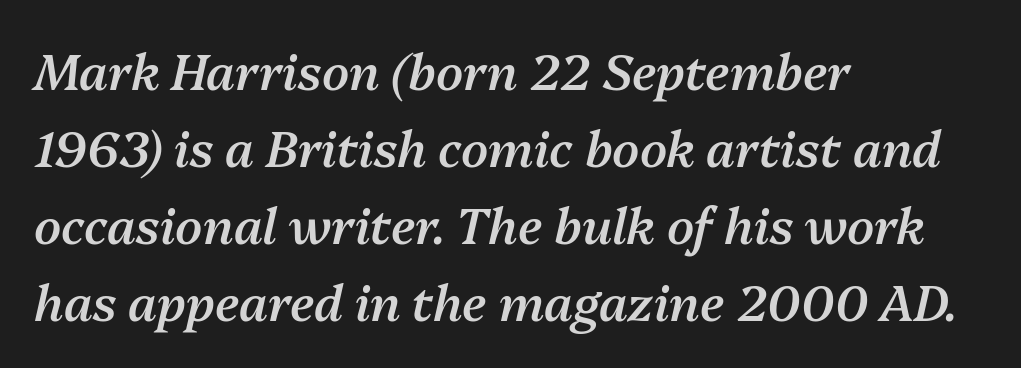
The image shows 49 px semibold type, italic (leaning right); set left-aligned, normal line spacing (1.57x), normal letter spacing, not underlined; medium stroke contrast and a medium x-height.
